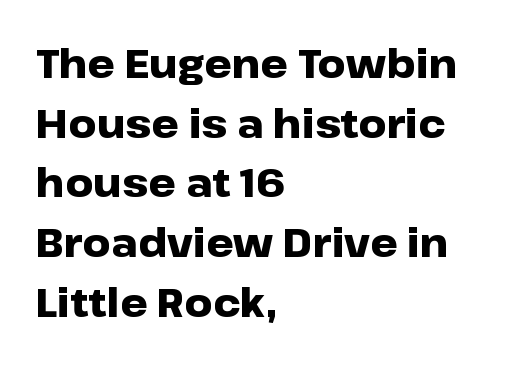
Layout note: lines flush left. What stands out about the letter spacing? Nothing — it is the standard amount. Caption: bold face, heavy strokes. To sum up the face: it is a sans, with no serifs. Normally led — the rows are evenly, conventionally spaced. Underlining? Definitely not there.
